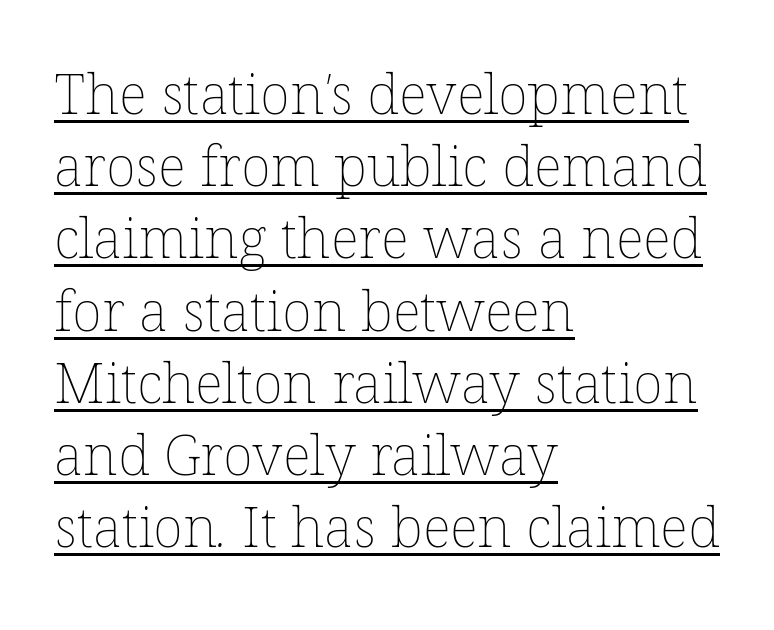
{"bold": "no", "weight": "thin", "width": "normal", "stroke_contrast": "low", "x_height": "medium", "monospaced": "no", "underline": "yes", "align": "left", "line_spacing": "normal", "line_spacing_ratio": 1.29, "letter_spacing": "normal", "letter_spacing_em": 0.0, "glyph_px": 56}
